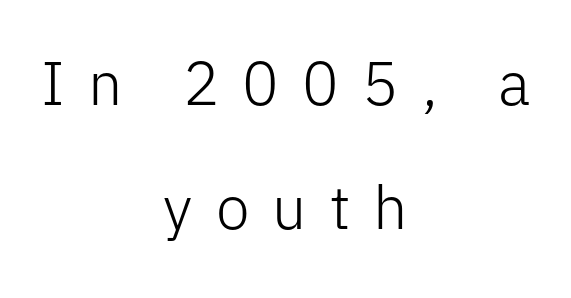
The image shows 61 px light sans-serif type, upright; set centered, loose line spacing (2.04x), unusually wide letter spacing (+0.38 em), not underlined; low stroke contrast and a medium x-height.
